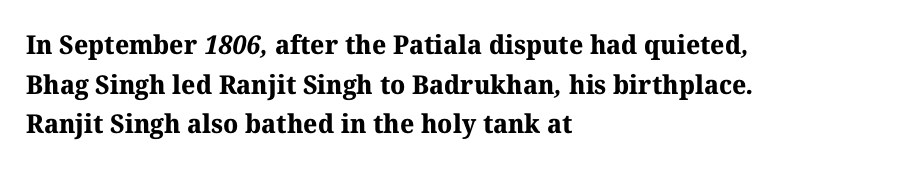
Casual observation: everything's shoved over to the left. Decoration check: the copy has no underline. Quick note: interline space is typical. Weight check: bold — yes, fully. How are the letters spaced? Ordinarily, with no added tracking.
